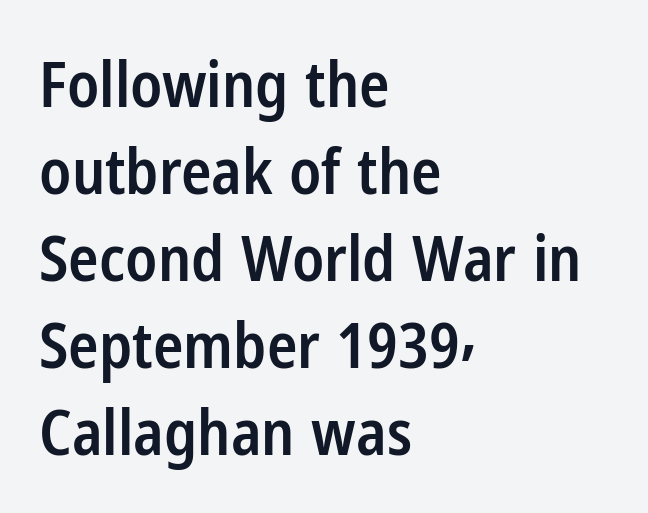
The image shows 63 px semibold, condensed sans-serif type, upright; set left-aligned, normal line spacing (1.38x), normal letter spacing, not underlined; low stroke contrast and a medium x-height.
